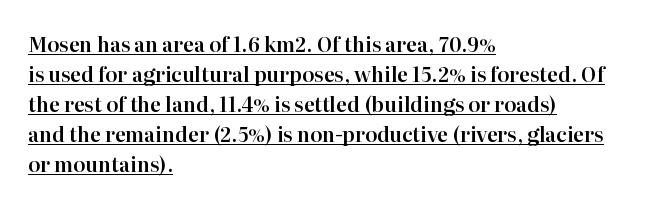
{"italic": "no", "underline": "yes", "align": "left", "line_spacing": "normal", "line_spacing_ratio": 1.5, "letter_spacing": "normal", "letter_spacing_em": 0.0, "glyph_px": 20}
